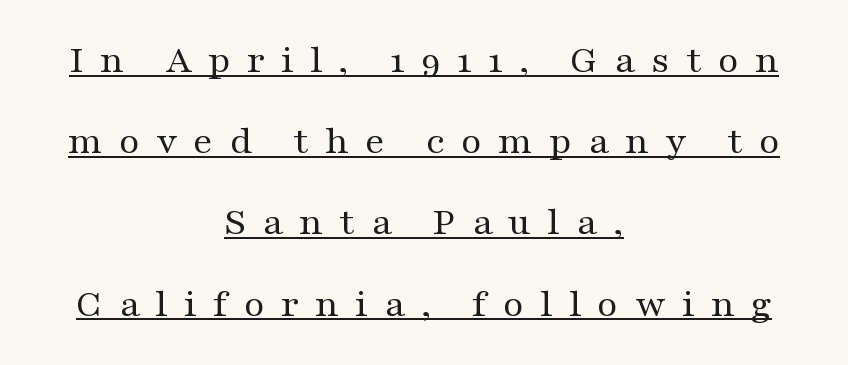
{"serif": "yes", "italic": "no", "bold": "no", "weight": "regular", "width": "wide", "stroke_contrast": "medium", "x_height": "medium", "monospaced": "no", "underline": "yes", "align": "center", "line_spacing": "loose", "line_spacing_ratio": 2.03, "letter_spacing": "wide", "letter_spacing_em": 0.4, "glyph_px": 40}
